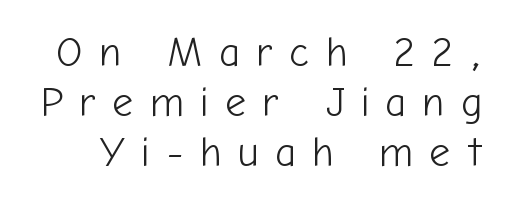
This is sans-serif lettering, the kind often seen on screens and signage. Character widths vary here, with narrow letters taking less room than wide ones. Glance below the letters and you will spot only blank space. Glyph-to-glyph distance is far greater than everyday printed text.
